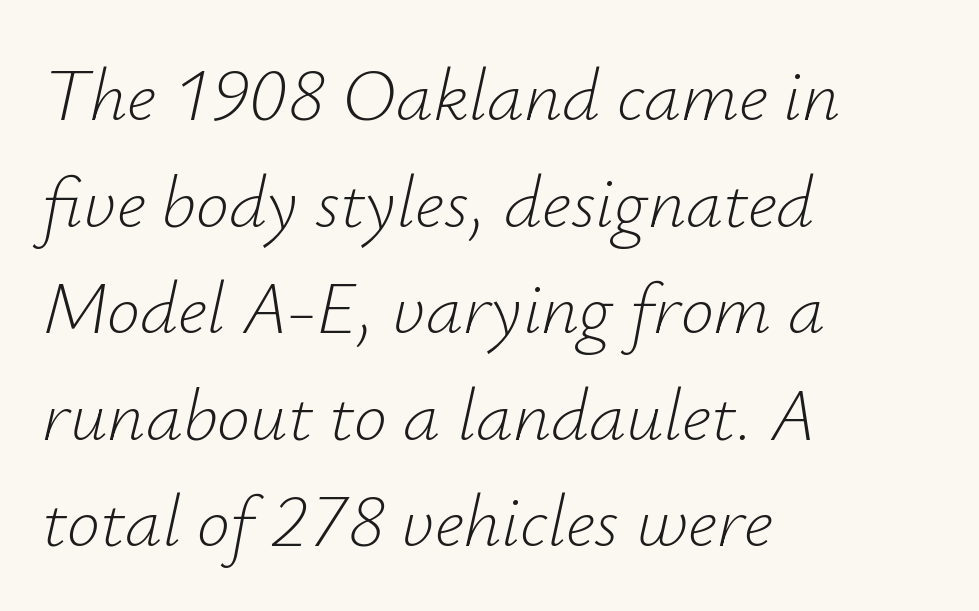
The image shows 74 px light type, italic (leaning right); set left-aligned, normal line spacing (1.44x), normal letter spacing, not underlined; low stroke contrast and a small x-height.
